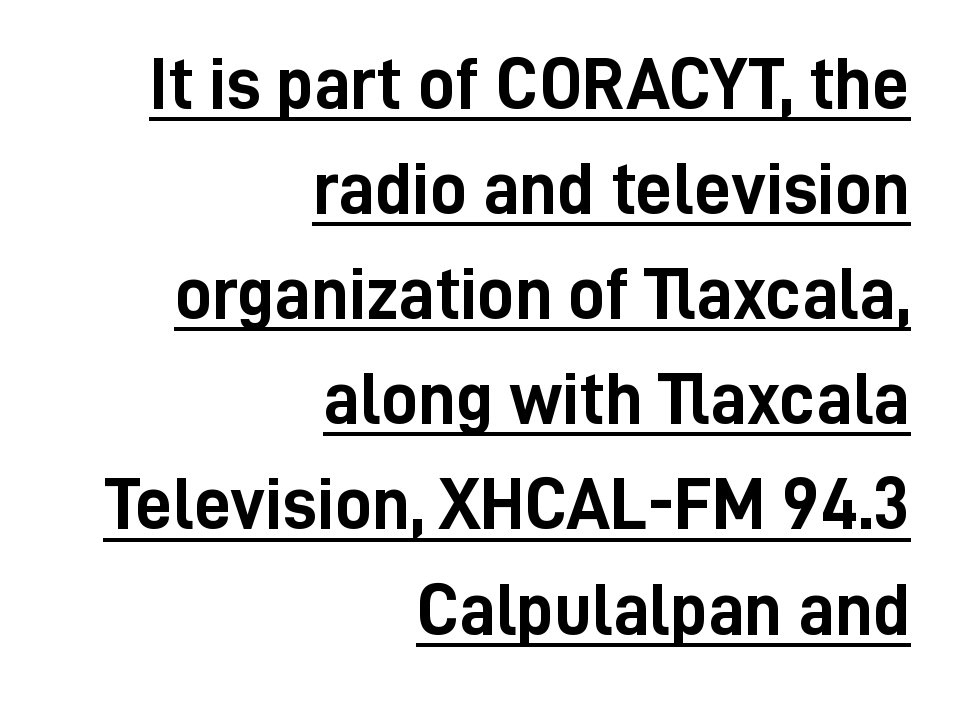
{"serif": "no", "italic": "no", "bold": "yes", "weight": "semibold", "width": "condensed", "stroke_contrast": "low", "x_height": "medium", "monospaced": "no", "underline": "yes", "align": "right", "line_spacing": "normal", "line_spacing_ratio": 1.44, "letter_spacing": "normal", "letter_spacing_em": 0.0, "glyph_px": 73}
